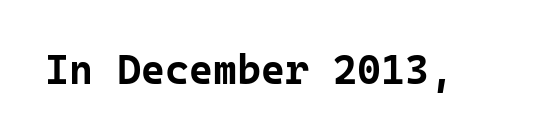
Q: Is the text bold? A: Yes.
Q: Is the text italic (slanted)? A: No, it is upright.
Q: Is the typeface a serif or a sans-serif typeface? A: Sans-serif.
Q: Is the text underlined? A: No.
Q: Is the spacing between letters normal or unusually wide? A: Normal.
Q: Width (condensed, normal, or wide)? A: Normal.
Q: Stroke contrast? A: Low.
Q: x-height? A: Medium.
Q: Monospaced? A: Yes.
